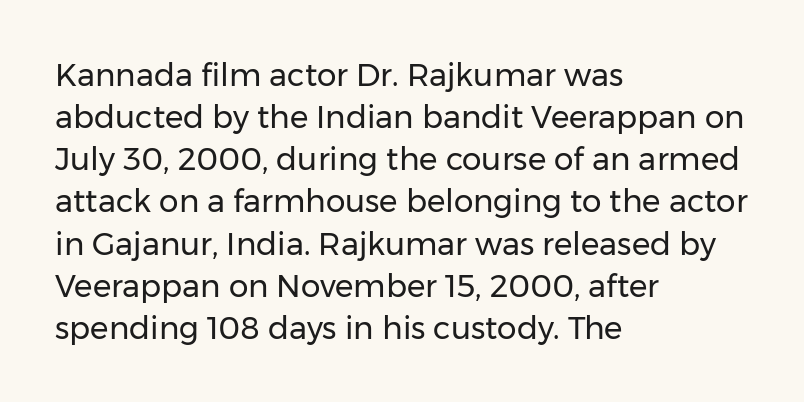
Q: Is the text bold? A: No.
Q: Is the text italic (slanted)? A: No, it is upright.
Q: Is the typeface a serif or a sans-serif typeface? A: Sans-serif.
Q: Is the text underlined? A: No.
Q: How is the paragraph aligned? A: Left-aligned.
Q: Is the spacing between letters normal or unusually wide? A: Normal.
Q: Is the spacing between lines tight, normal or loose? A: Normal.
Q: Width (condensed, normal, or wide)? A: Normal.
Q: Stroke contrast? A: Low.
Q: x-height? A: Medium.
Q: Monospaced? A: No.
